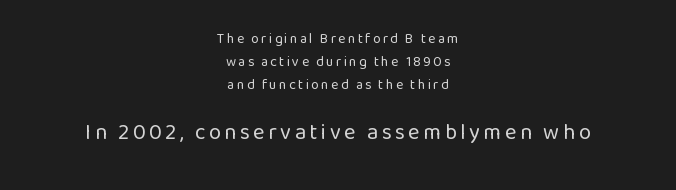
{"italic": "no", "bold": "no", "underline": "no", "align": "center", "line_spacing": "normal", "line_spacing_ratio": 1.65, "larger_block": "second", "size_ratio": 1.57, "glyph_px": 22}
